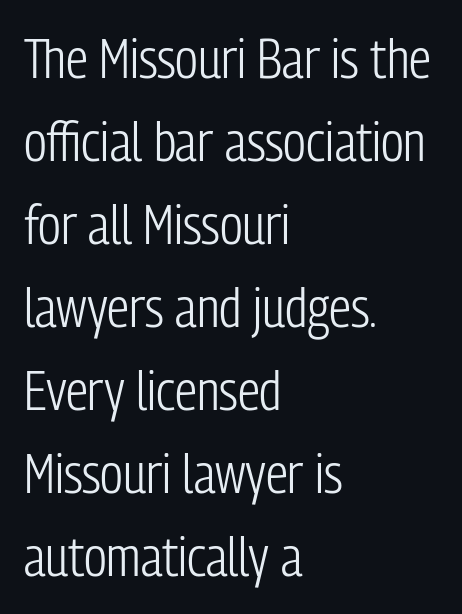
Q: Is the text bold? A: No.
Q: Is the text italic (slanted)? A: No, it is upright.
Q: Is the typeface a serif or a sans-serif typeface? A: Sans-serif.
Q: Is the text underlined? A: No.
Q: How is the paragraph aligned? A: Left-aligned.
Q: Is the spacing between letters normal or unusually wide? A: Normal.
Q: Is the spacing between lines tight, normal or loose? A: Normal.
Q: Width (condensed, normal, or wide)? A: Condensed.
Q: Stroke contrast? A: Low.
Q: x-height? A: Medium.
Q: Monospaced? A: No.
